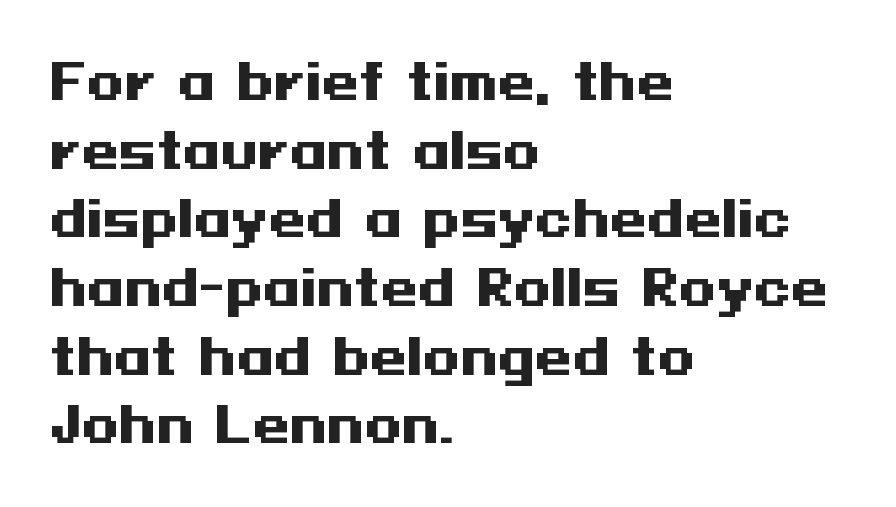
{"serif": "no", "italic": "no", "bold": "yes", "weight": "heavy", "width": "wide", "stroke_contrast": "medium", "x_height": "medium", "underline": "no", "align": "left", "line_spacing": "normal", "line_spacing_ratio": 1.43, "letter_spacing": "normal", "letter_spacing_em": 0.0, "glyph_px": 48}
